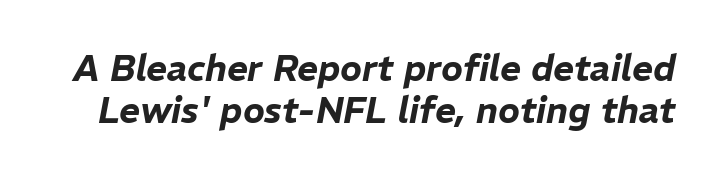
The image shows 36 px text type, italic (leaning right); set line spacing 1.18x, normal letter spacing, not underlined; low stroke contrast and a medium x-height.
